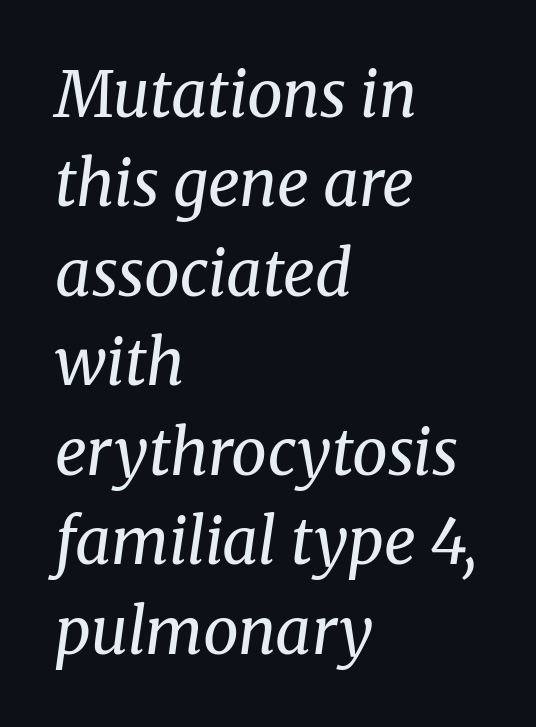
The image shows 63 px regular-weight serif type, italic (leaning right); set left-aligned, normal line spacing (1.42x), normal letter spacing, not underlined; medium stroke contrast and a medium x-height.
